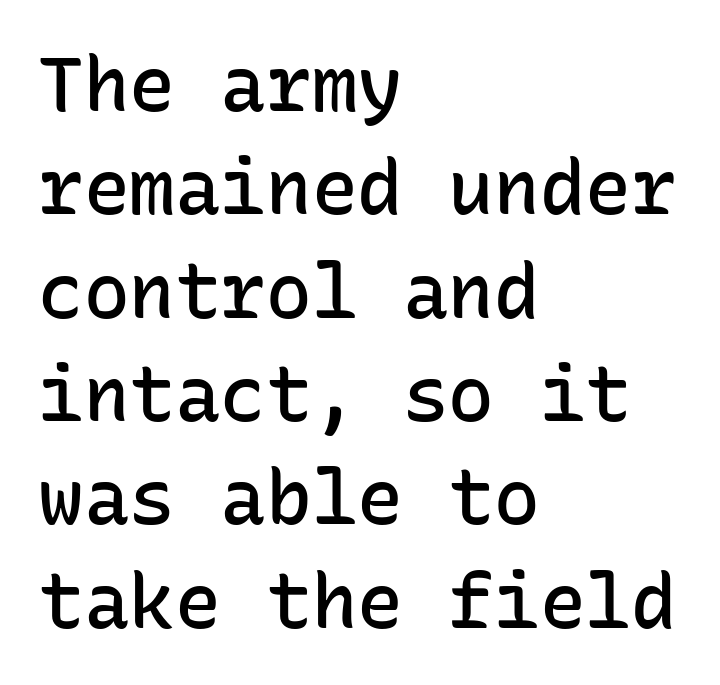
{"serif": "no", "italic": "no", "bold": "semi", "weight": "semibold", "width": "normal", "stroke_contrast": "low", "x_height": "medium", "monospaced": "yes", "underline": "no", "align": "left", "line_spacing": "normal", "line_spacing_ratio": 1.36, "letter_spacing": "normal", "letter_spacing_em": 0.0, "glyph_px": 76}
